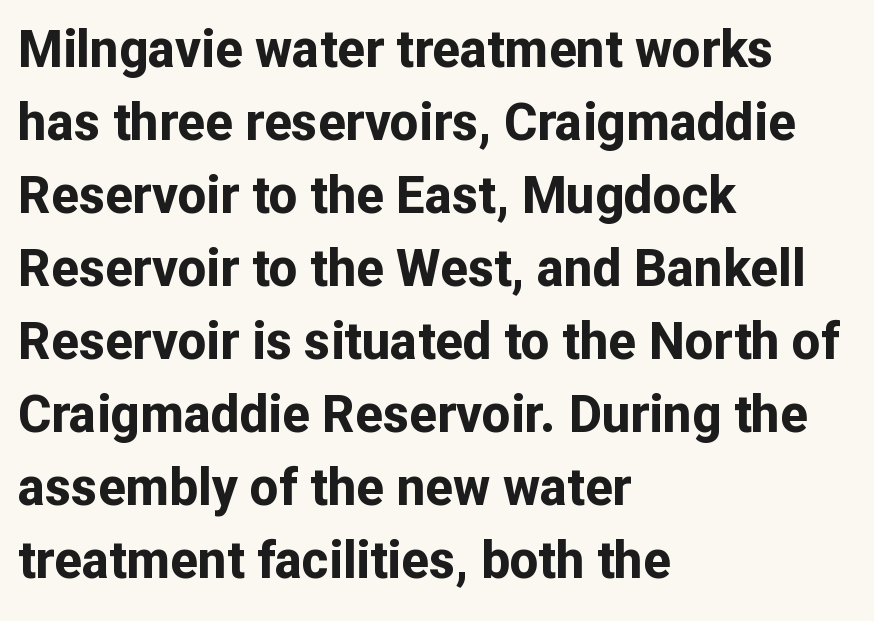
The image shows 51 px bold sans-serif type, upright; set left-aligned, normal line spacing (1.43x), normal letter spacing, not underlined; low stroke contrast and a medium x-height.
